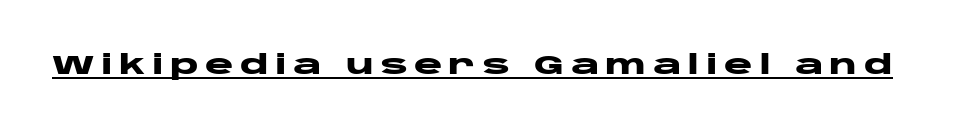
The image shows 27 px bold type, upright; set unusually wide letter spacing (+0.23 em), underlined.
